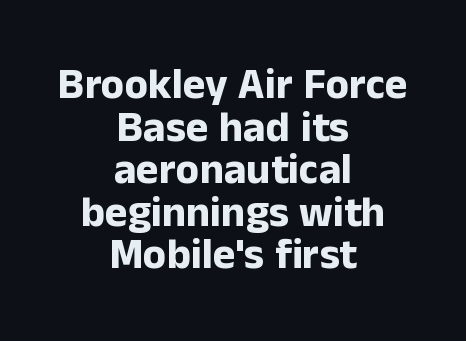
{"serif": "no", "italic": "no", "bold": "yes", "weight": "bold", "width": "normal", "stroke_contrast": "low", "x_height": "medium", "monospaced": "no", "underline": "no", "align": "center", "line_spacing": "tight", "line_spacing_ratio": 0.99, "letter_spacing": "normal", "letter_spacing_em": 0.0, "glyph_px": 43}
